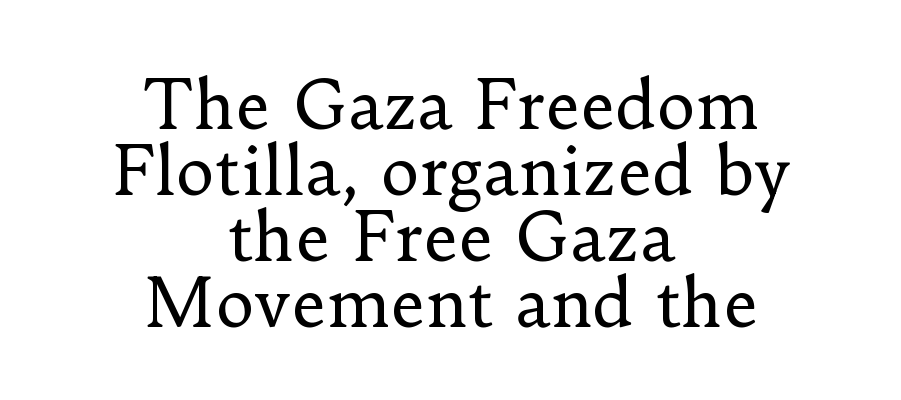
Q: Is the text bold? A: No.
Q: Is the text italic (slanted)? A: No, it is upright.
Q: Is the typeface a serif or a sans-serif typeface? A: Serif.
Q: Is the text underlined? A: No.
Q: How is the paragraph aligned? A: Centered.
Q: Is the spacing between letters normal or unusually wide? A: Normal.
Q: Is the spacing between lines tight, normal or loose? A: Tight.
Q: Width (condensed, normal, or wide)? A: Normal.
Q: Stroke contrast? A: Low.
Q: x-height? A: Small.
Q: Monospaced? A: No.
